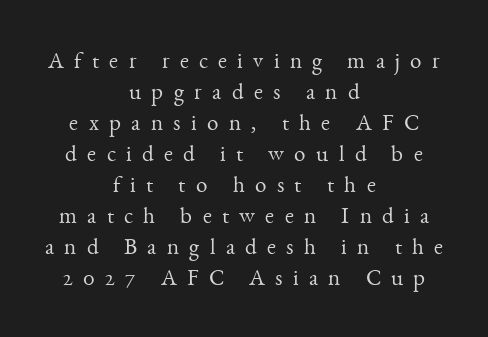
The weight would be labelled regular, book, light, or lighter still. You can tell it's not italic because the verticals are truly vertical. Descender tails drop into unmarked territory. Is the block centered? Yes — each line is placed symmetrically about the middle. Honestly, the row spacing looks completely unremarkable. This rendering widens character spacing well past its baseline value.
